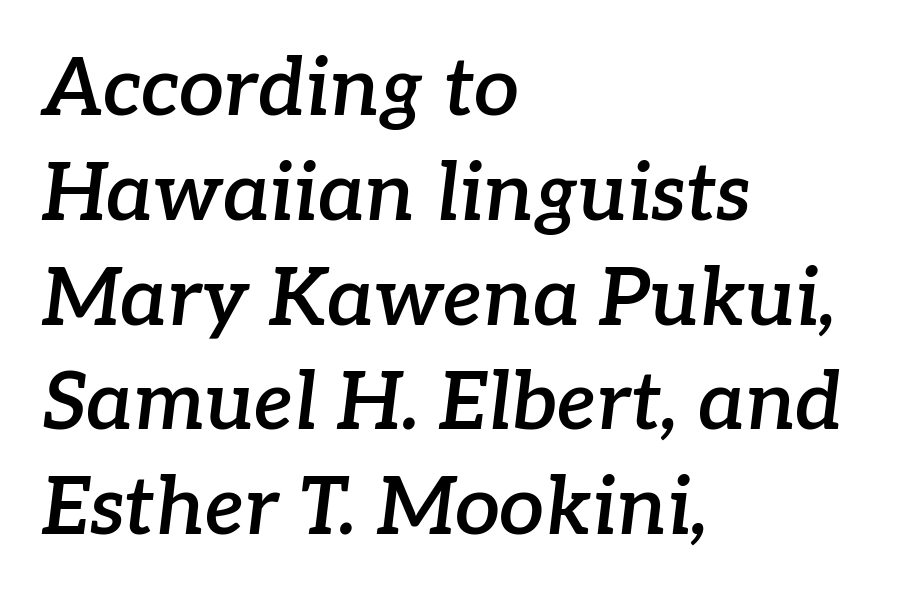
Little horizontal feet cap the strokes, marking this as serif type. Line beginnings align vertically; line endings do not. The block of text has a typical density, with ordinary space between rows. Here the designer chose a conventional face with non-uniform glyph widths. Type without underlining.
